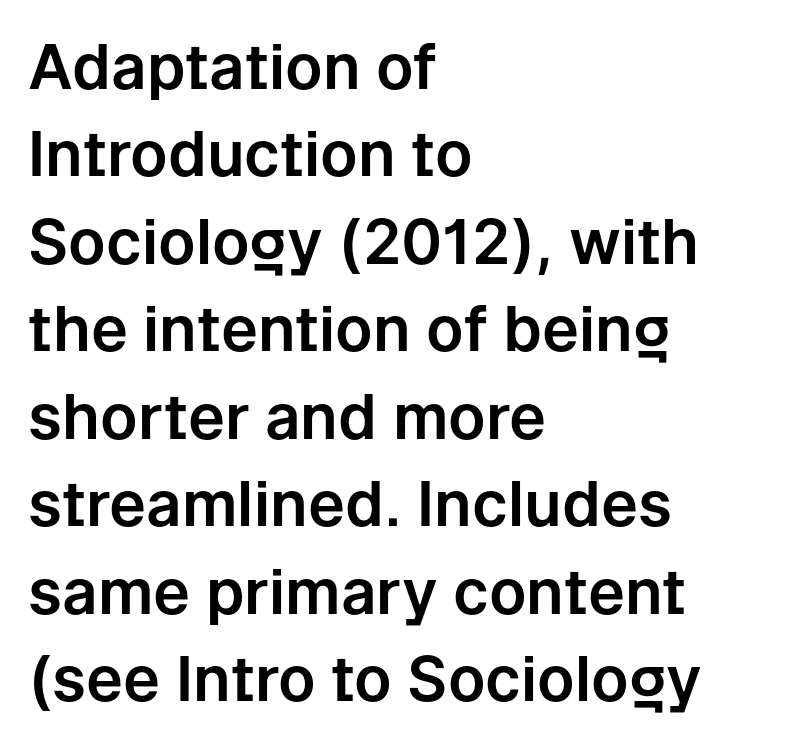
{"serif": "no", "italic": "no", "width": "normal", "stroke_contrast": "low", "x_height": "medium", "monospaced": "no", "underline": "no", "align": "left", "line_spacing": "normal", "line_spacing_ratio": 1.41, "letter_spacing": "normal", "letter_spacing_em": 0.0, "glyph_px": 62}
